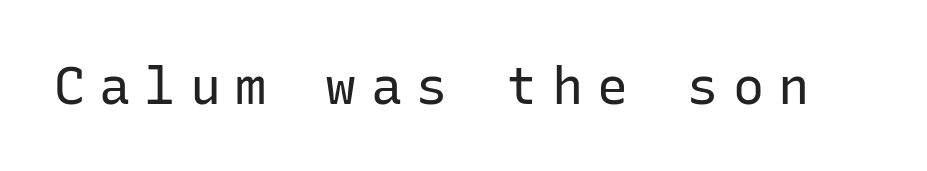
Q: Is the text bold? A: No.
Q: Is the text italic (slanted)? A: No, it is upright.
Q: Is the typeface a serif or a sans-serif typeface? A: Sans-serif.
Q: Is the text underlined? A: No.
Q: Is the spacing between letters normal or unusually wide? A: Unusually wide.
Q: Width (condensed, normal, or wide)? A: Normal.
Q: Stroke contrast? A: Low.
Q: x-height? A: Medium.
Q: Monospaced? A: Yes.
